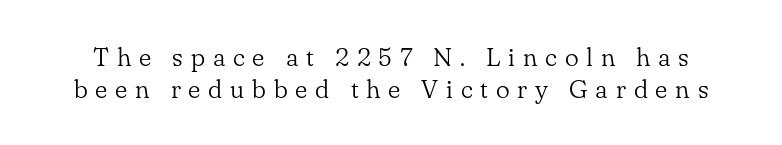
Characters follow at a spacing far wider than the type designer built in. Unmarked baselines from the first word to the last. Stem width sits at or under what a default text font uses. This sample uses an upright cut, with every glyph sitting square on the baseline.
